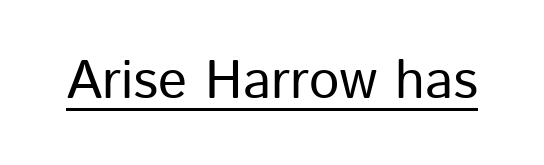
No letter is thick-stroked: the sample isn't bold. Default kerning and tracking; the words read as compact shapes. The face used here is proportionally spaced, like ordinary book or web type. Is there any slant? The stems are plumb.
